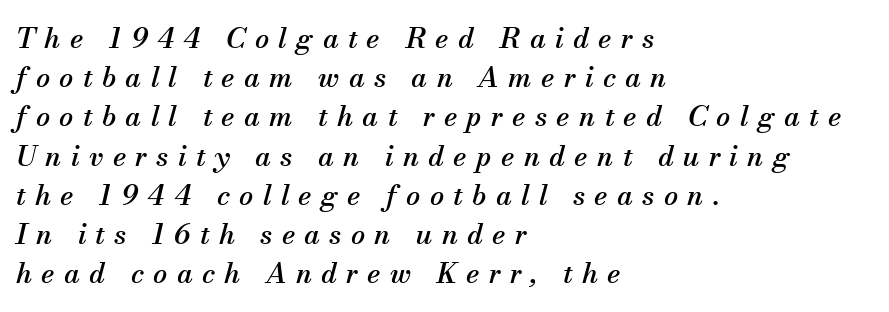
Note the varied advance widths — an 'i' is clearly narrower than an 'm'. Each row of text sits above clean, open space. These lines were composed using italics. A student would call this left alignment; a typographer would say flush left, rag right. If you measured baseline to baseline, you'd find a middling distance.
